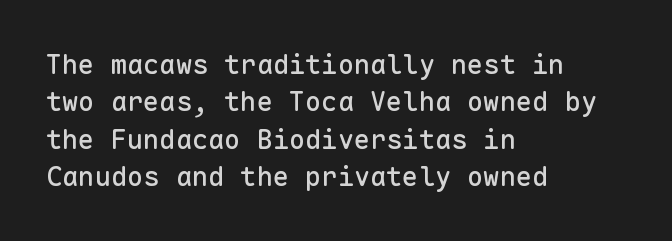
{"italic": "no", "underline": "no", "align": "left", "line_spacing": "normal", "line_spacing_ratio": 1.38, "letter_spacing": "normal", "letter_spacing_em": 0.0, "glyph_px": 27}
